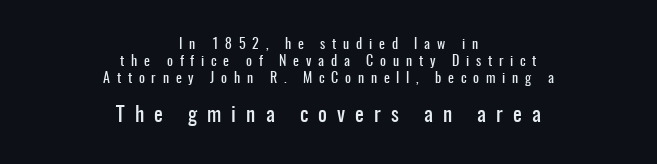
The image shows 21 px text type, upright; set centered, line spacing 1.21x, unusually wide letter spacing (+0.48 em), not underlined; the second (bottom) block is 1.5x larger.
